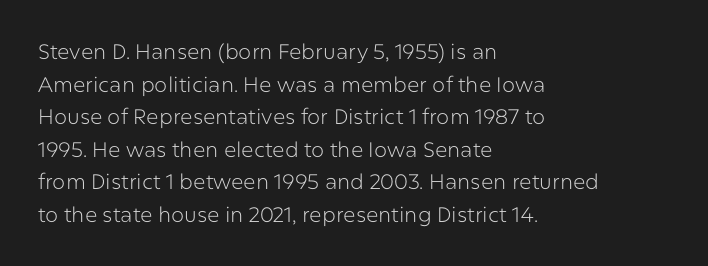
The axis of the letterforms is exactly vertical. Here the glyphs are tracked normally, forming tight word shapes. Descenders hang freely into open space. Line beginnings align vertically; line endings do not. The rows are spaced the way most documents space them.
